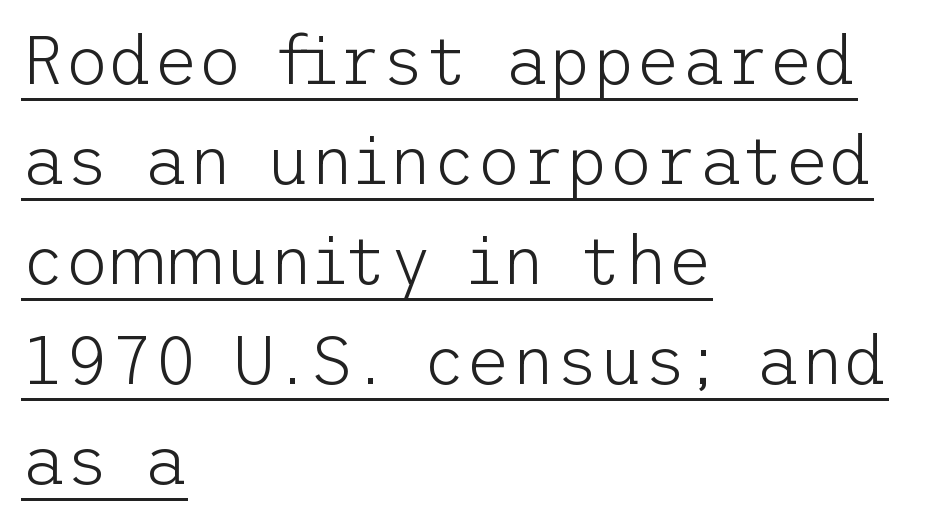
{"serif": "no", "italic": "no", "bold": "no", "weight": "light", "width": "normal", "stroke_contrast": "low", "x_height": "medium", "underline": "yes", "align": "left", "line_spacing": "normal", "line_spacing_ratio": 1.47, "letter_spacing": "normal", "letter_spacing_em": 0.0, "glyph_px": 68}
